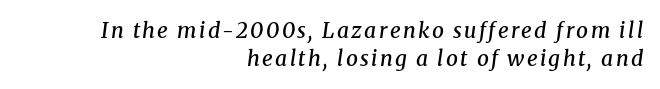
{"italic": "yes", "lean": "right", "slant_degrees": 8, "bold": "semi", "underline": "no", "align": "right", "line_spacing": "normal", "line_spacing_ratio": 1.33, "glyph_px": 21}
